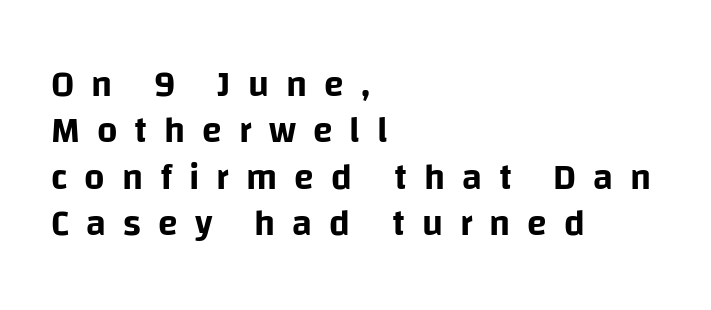
The image shows 36 px sans-serif type, upright; set left-aligned, normal line spacing (1.29x), unusually wide letter spacing (+0.47 em), not underlined; low stroke contrast and a large x-height.
